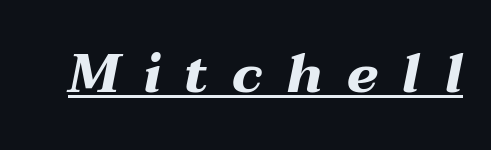
Does a line run under the words? Yes, clearly. The tracking jumps out immediately: characters are airy and widely separated. You could not count columns in this text — the font is proportionally spaced. Every letter is thick-stroked: bold, no question. The whole block is typeset with a tilt.
